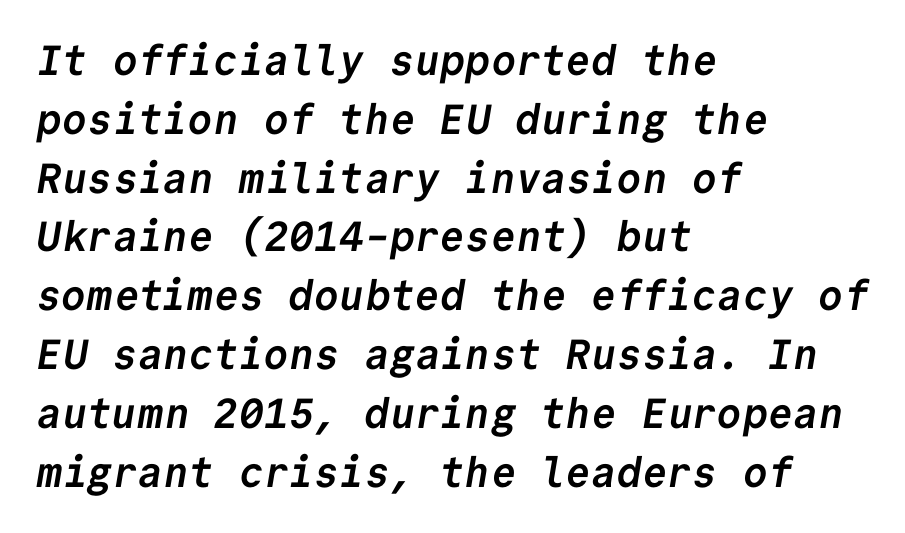
Q: Is the text bold? A: Yes.
Q: Is the typeface a serif or a sans-serif typeface? A: Sans-serif.
Q: Is the text underlined? A: No.
Q: How is the paragraph aligned? A: Left-aligned.
Q: Is the spacing between letters normal or unusually wide? A: Normal.
Q: Is the spacing between lines tight, normal or loose? A: Normal.
Q: Width (condensed, normal, or wide)? A: Normal.
Q: Stroke contrast? A: Low.
Q: x-height? A: Medium.
Q: Monospaced? A: Yes.
